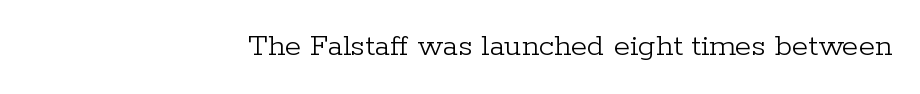
Q: Is the text bold? A: No.
Q: Is the text italic (slanted)? A: No, it is upright.
Q: Is the typeface a serif or a sans-serif typeface? A: Serif.
Q: Is the text underlined? A: No.
Q: How is the paragraph aligned? A: Right-aligned.
Q: Is the spacing between letters normal or unusually wide? A: Normal.
Q: Width (condensed, normal, or wide)? A: Normal.
Q: Stroke contrast? A: Low.
Q: x-height? A: Medium.
Q: Monospaced? A: No.
